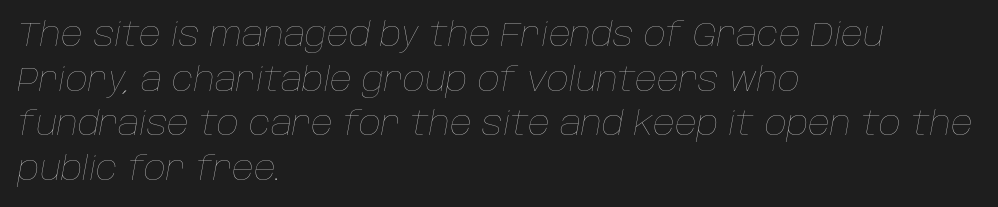
The face used here has a pronounced slope to its letters. Here the designer chose a conventional face with non-uniform glyph widths. Horizontal alignment here is leftward, the default for most running prose. What's the leading like? Ordinary, nothing unusual. The glyphs are unaccompanied by any horizontal stroke below them. These lines keep a tight, regular rhythm from letter to letter.
